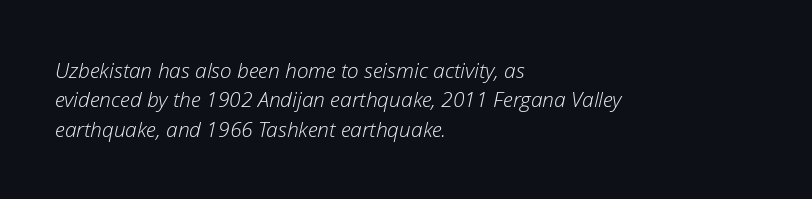
The image shows 21 px text type, italic (leaning right); set left-aligned, normal line spacing (1.4x), normal letter spacing, not underlined.
